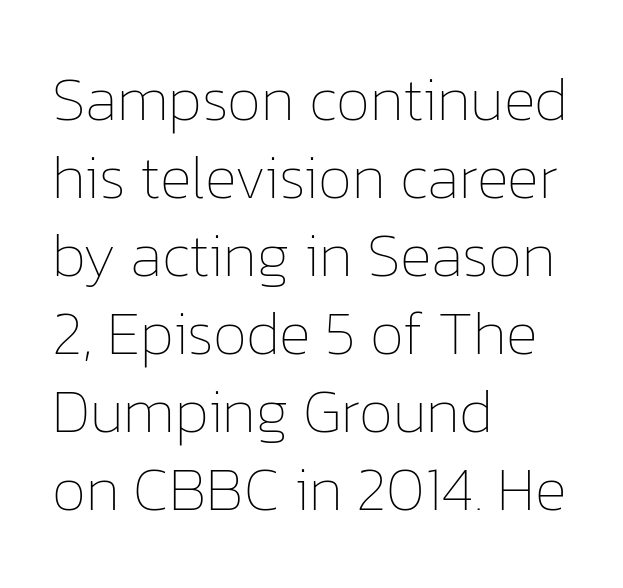
Q: Is the text bold? A: No.
Q: Is the text italic (slanted)? A: No, it is upright.
Q: Is the text underlined? A: No.
Q: How is the paragraph aligned? A: Left-aligned.
Q: Is the spacing between letters normal or unusually wide? A: Normal.
Q: Is the spacing between lines tight, normal or loose? A: Normal.
Q: Width (condensed, normal, or wide)? A: Normal.
Q: Stroke contrast? A: Low.
Q: x-height? A: Medium.
Q: Monospaced? A: No.
